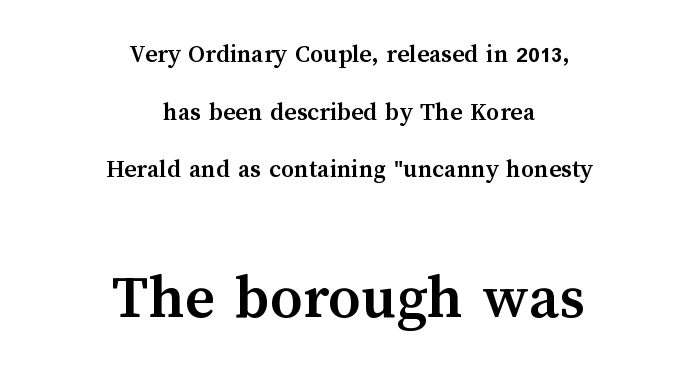
Q: Is the text bold? A: Yes.
Q: Is the text italic (slanted)? A: No, it is upright.
Q: Is the text underlined? A: No.
Q: How is the paragraph aligned? A: Centered.
Q: Is the spacing between letters normal or unusually wide? A: Normal.
Q: Is the spacing between lines tight, normal or loose? A: Loose.
Q: Which block of text is set in a larger size, the first (top) or the second (bottom)? A: The second (bottom) one.
Q: Width (condensed, normal, or wide)? A: Normal.
Q: Stroke contrast? A: Medium.
Q: x-height? A: Medium.
Q: Monospaced? A: No.
